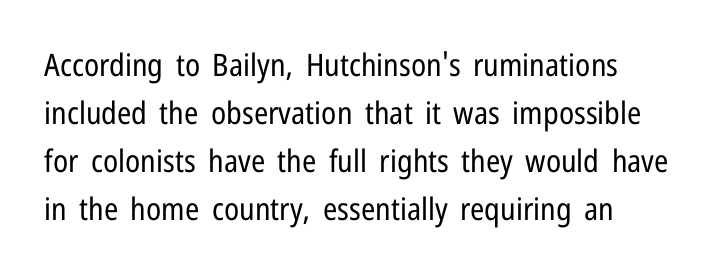
Counters stay open thanks to moderate or lighter strokes. Is this a fixed-width face? No — the glyphs have proportional, varying widths. The block of text has a typical density, with ordinary space between rows. The typeface chosen for these lines omits serifs. Compared with typical body copy, the letter spacing here is the same. Leftover space on each line is placed entirely after the last word.
